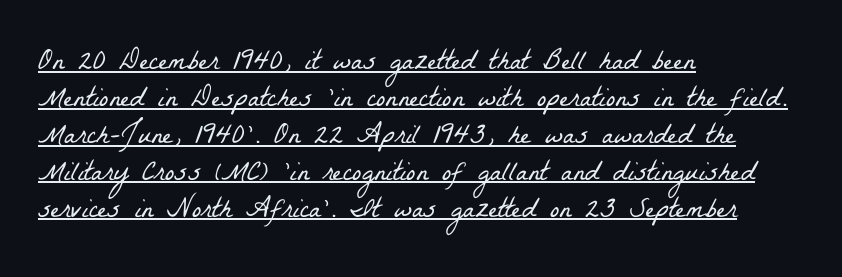
Unbolded letterforms with no extra heft. The letters advance in unequal steps, a hallmark of proportional type. Beneath each row of characters lies a ruled line. The setting favours the left margin, as ordinary paragraphs usually do. Letterform terminals end in serifs throughout the passage. The designer left line spacing at the default.
